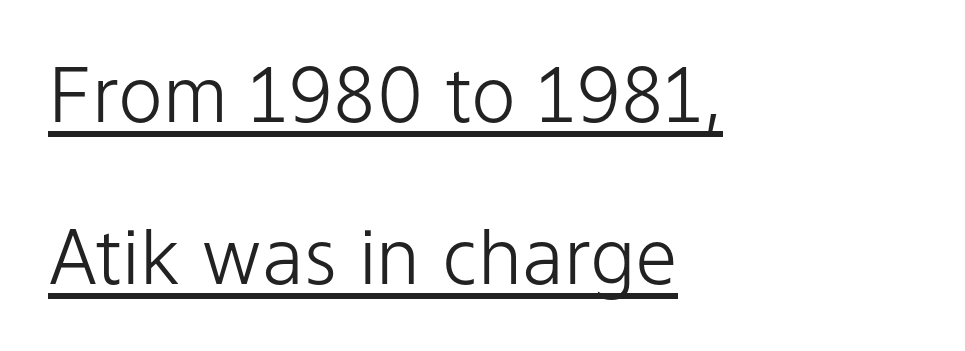
The image shows 76 px light sans-serif type, upright; set left-aligned, loose line spacing (2.13x), normal letter spacing, underlined; low stroke contrast and a medium x-height.
